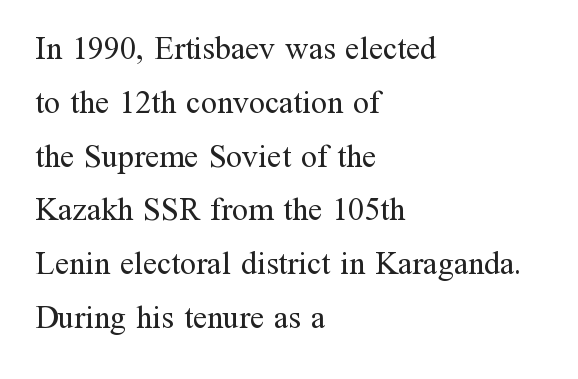
Q: Is the text bold? A: No.
Q: Is the text italic (slanted)? A: No, it is upright.
Q: Is the typeface a serif or a sans-serif typeface? A: Serif.
Q: Is the text underlined? A: No.
Q: How is the paragraph aligned? A: Left-aligned.
Q: Is the spacing between letters normal or unusually wide? A: Normal.
Q: Is the spacing between lines tight, normal or loose? A: Normal.
Q: Width (condensed, normal, or wide)? A: Normal.
Q: Stroke contrast? A: Medium.
Q: x-height? A: Medium.
Q: Monospaced? A: No.
